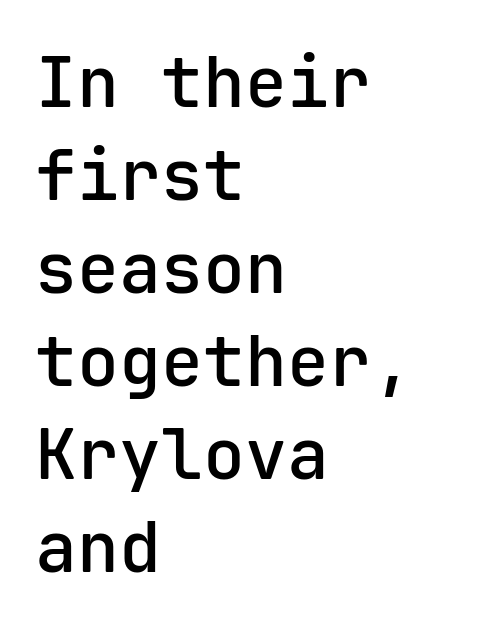
Spacing verdict: monospaced, one width for all characters. A somewhat darkened texture: the type is semibold rather than bold. A typesetter would call this zero additional tracking. Designer's note — italics off, roman on. The baseline area is clear.
